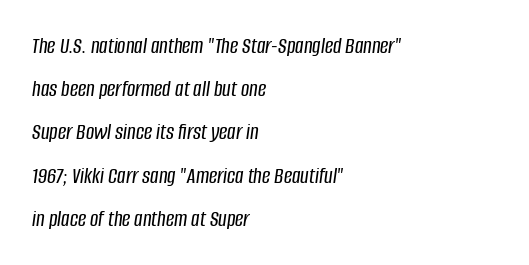
{"italic": "yes", "lean": "right", "slant_degrees": 8, "underline": "no", "align": "left", "line_spacing_ratio": 1.88, "letter_spacing": "normal", "letter_spacing_em": 0.0, "glyph_px": 23}
